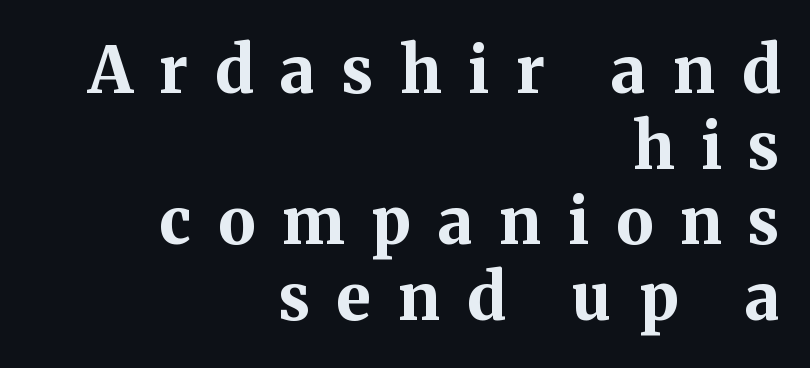
{"serif": "yes", "italic": "no", "bold": "yes", "weight": "bold", "width": "normal", "stroke_contrast": "medium", "x_height": "medium", "monospaced": "no", "underline": "no", "align": "right", "line_spacing_ratio": 1.18, "letter_spacing": "wide", "letter_spacing_em": 0.42, "glyph_px": 64}
